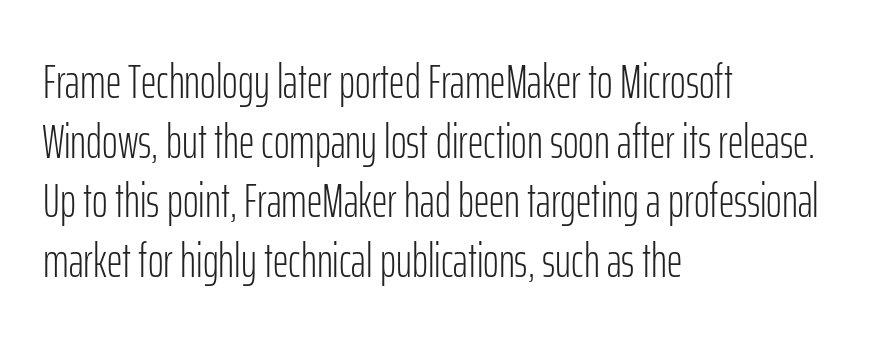
The image shows 48 px light, condensed sans-serif type, upright; set left-aligned, line spacing 1.24x, normal letter spacing, not underlined; low stroke contrast and a medium x-height.
